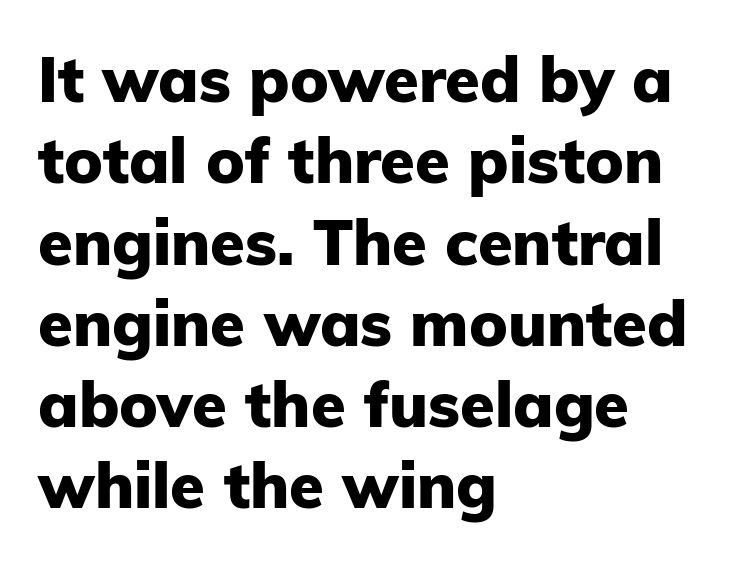
Q: Is the text bold? A: Yes.
Q: Is the text italic (slanted)? A: No, it is upright.
Q: Is the typeface a serif or a sans-serif typeface? A: Sans-serif.
Q: Is the text underlined? A: No.
Q: How is the paragraph aligned? A: Left-aligned.
Q: Is the spacing between letters normal or unusually wide? A: Normal.
Q: Is the spacing between lines tight, normal or loose? A: Normal.
Q: Width (condensed, normal, or wide)? A: Normal.
Q: Stroke contrast? A: Low.
Q: x-height? A: Medium.
Q: Monospaced? A: No.
